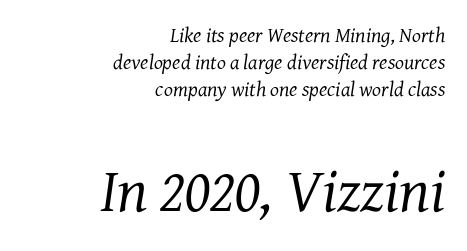
Q: Is the text bold? A: No.
Q: Is the text italic (slanted)? A: Yes, it leans right by about 7 degrees.
Q: Is the typeface a serif or a sans-serif typeface? A: Serif.
Q: Is the text underlined? A: No.
Q: How is the paragraph aligned? A: Right-aligned.
Q: Is the spacing between letters normal or unusually wide? A: Normal.
Q: Is the spacing between lines tight, normal or loose? A: Normal.
Q: Which block of text is set in a larger size, the first (top) or the second (bottom)? A: The second (bottom) one.
Q: Width (condensed, normal, or wide)? A: Normal.
Q: Stroke contrast? A: Medium.
Q: x-height? A: Medium.
Q: Monospaced? A: No.
